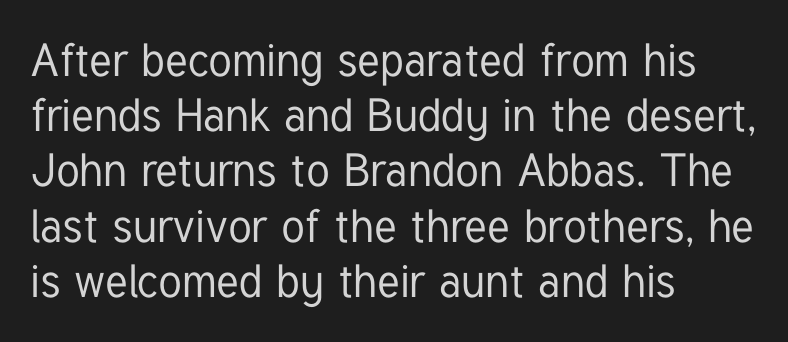
Q: Is the text italic (slanted)? A: No, it is upright.
Q: Is the typeface a serif or a sans-serif typeface? A: Sans-serif.
Q: Is the text underlined? A: No.
Q: How is the paragraph aligned? A: Left-aligned.
Q: Is the spacing between letters normal or unusually wide? A: Normal.
Q: Width (condensed, normal, or wide)? A: Condensed.
Q: Stroke contrast? A: Low.
Q: x-height? A: Medium.
Q: Monospaced? A: No.
